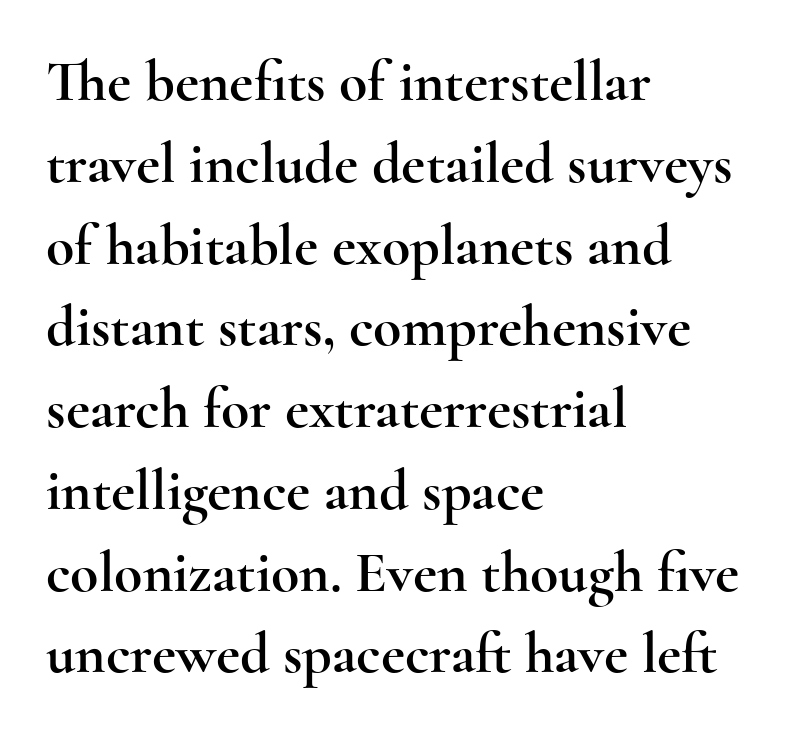
The image shows 58 px wide serif type, upright; set left-aligned, normal line spacing (1.41x), normal letter spacing, not underlined; a small x-height.
